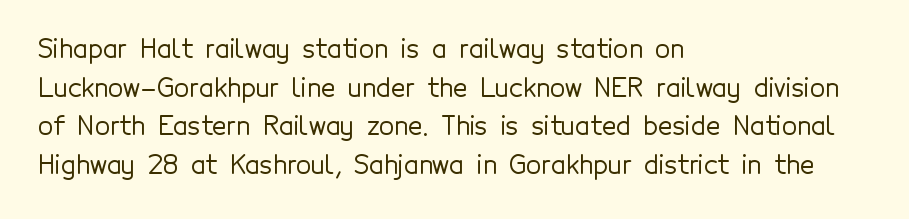
Q: Is the text italic (slanted)? A: No, it is upright.
Q: Is the text underlined? A: No.
Q: How is the paragraph aligned? A: Left-aligned.
Q: Is the spacing between letters normal or unusually wide? A: Normal.
Q: Is the spacing between lines tight, normal or loose? A: Normal.
